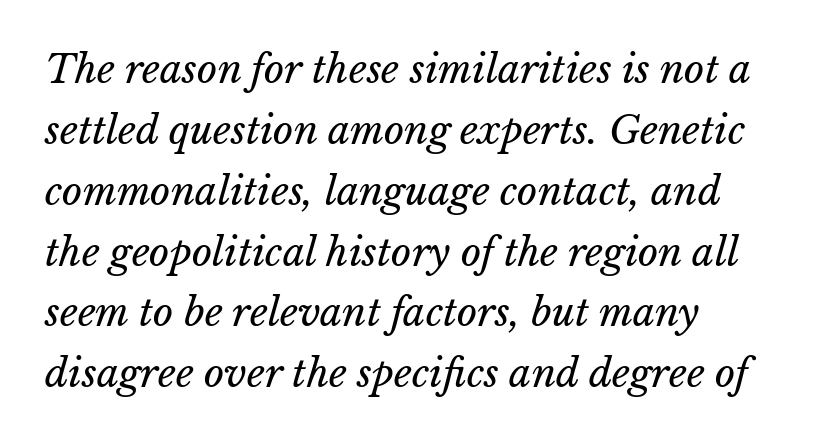
{"italic": "yes", "lean": "right", "slant_degrees": 15, "bold": "no", "weight": "regular", "width": "normal", "stroke_contrast": "low", "x_height": "medium", "monospaced": "no", "underline": "no", "align": "left", "line_spacing": "normal", "line_spacing_ratio": 1.56, "letter_spacing": "normal", "letter_spacing_em": 0.0, "glyph_px": 39}
